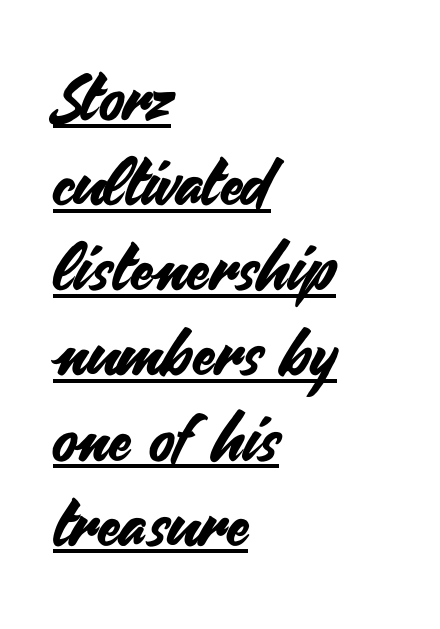
What decoration does the sample have? An underline. The face used here is proportionally spaced, like ordinary book or web type. Grotesque or geometric, the face here clearly has no serifs. Notice how descenders clear the ascenders below comfortably — that's standard leading. The paragraph has a hard left edge and a soft right edge.
